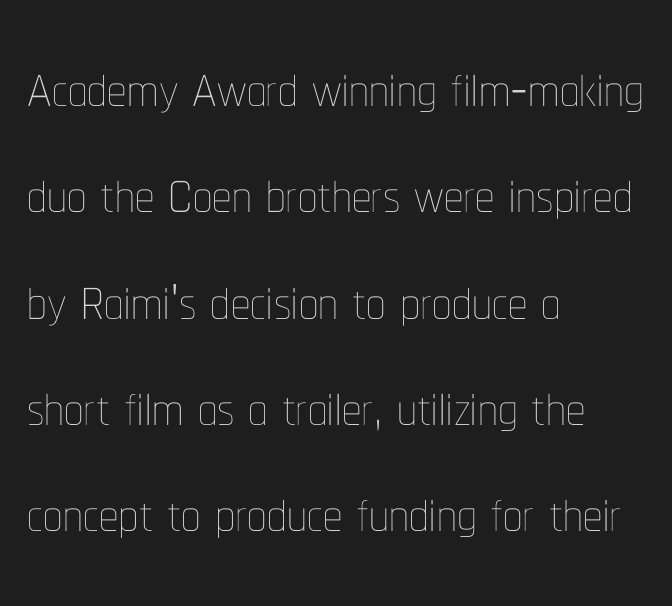
Q: Is the text bold? A: No.
Q: Is the text italic (slanted)? A: No, it is upright.
Q: Is the text underlined? A: No.
Q: How is the paragraph aligned? A: Left-aligned.
Q: Is the spacing between letters normal or unusually wide? A: Normal.
Q: Is the spacing between lines tight, normal or loose? A: Normal.
Q: Width (condensed, normal, or wide)? A: Condensed.
Q: Stroke contrast? A: Low.
Q: x-height? A: Medium.
Q: Monospaced? A: No.
